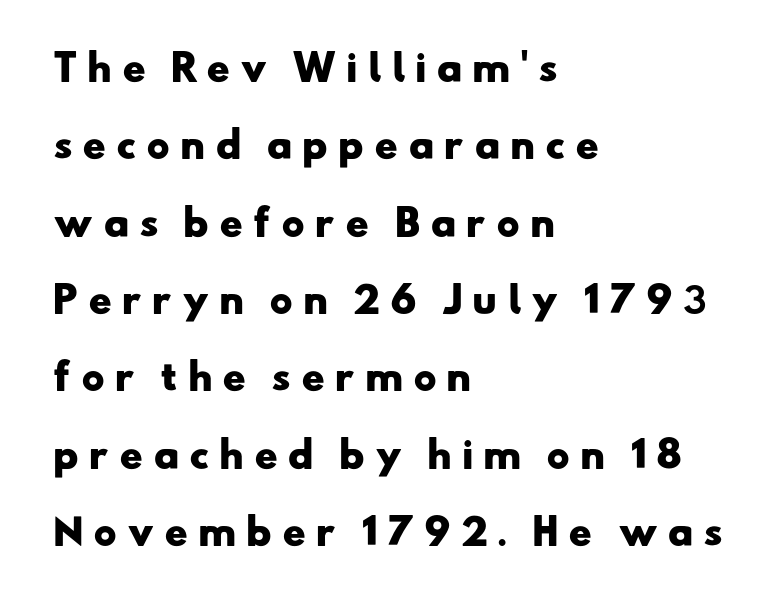
Vertically, the passage feels expansive, rows floating well apart. Weight check: bold — yes, fully. What kind of face is this? One without serifs — a sans. You could not count columns in this text — the font is proportionally spaced.
